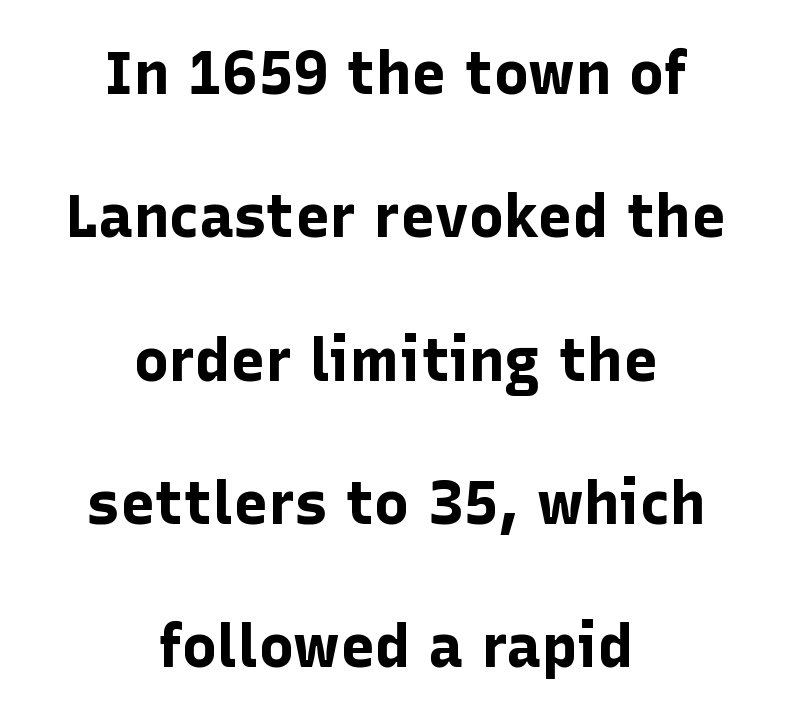
Q: Is the text bold? A: Yes.
Q: Is the text italic (slanted)? A: No, it is upright.
Q: Is the typeface a serif or a sans-serif typeface? A: Sans-serif.
Q: Is the text underlined? A: No.
Q: How is the paragraph aligned? A: Centered.
Q: Is the spacing between letters normal or unusually wide? A: Normal.
Q: Is the spacing between lines tight, normal or loose? A: Loose.
Q: Width (condensed, normal, or wide)? A: Normal.
Q: Stroke contrast? A: Low.
Q: x-height? A: Medium.
Q: Monospaced? A: No.
